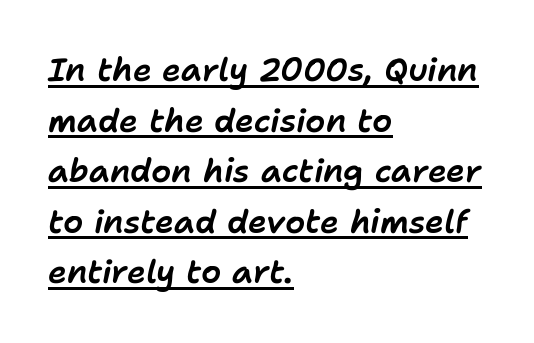
{"italic": "yes", "lean": "right", "slant_degrees": 11, "width": "normal", "stroke_contrast": "low", "x_height": "medium", "monospaced": "no", "underline": "yes", "align": "left", "line_spacing": "normal", "line_spacing_ratio": 1.58, "letter_spacing": "normal", "letter_spacing_em": 0.0, "glyph_px": 32}
